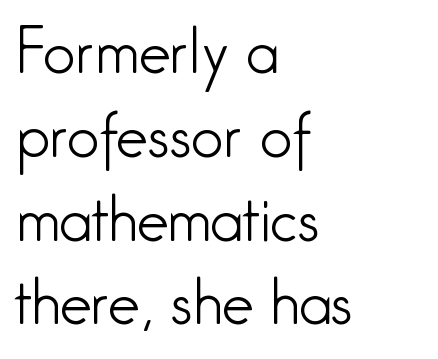
The image shows 57 px light, condensed sans-serif type, upright; set left-aligned, normal line spacing (1.47x), normal letter spacing, not underlined; low stroke contrast and a medium x-height.
